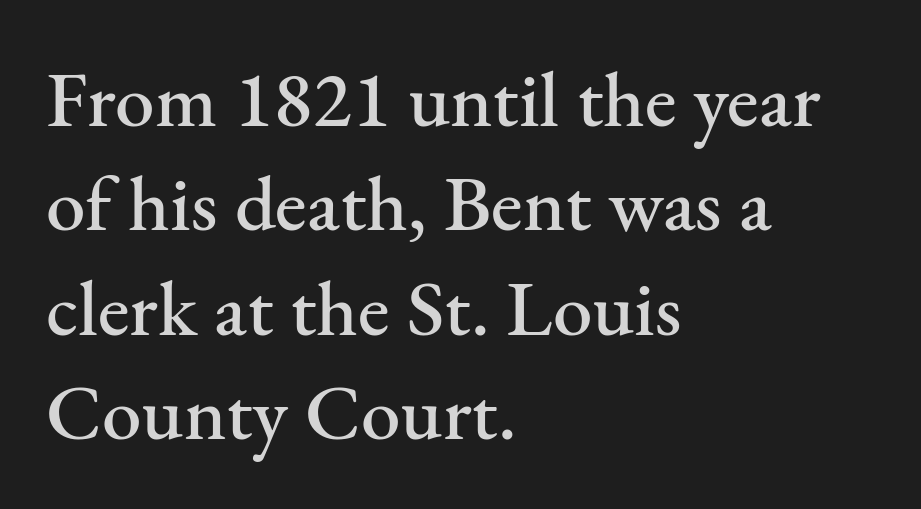
A classic flush-left, rag-right setting is used for this passage. Style check: upright. Proportional: the letters do not fall into vertical columns. Check the space under the baseline: it is left empty. The space between consecutive lines is moderate.
